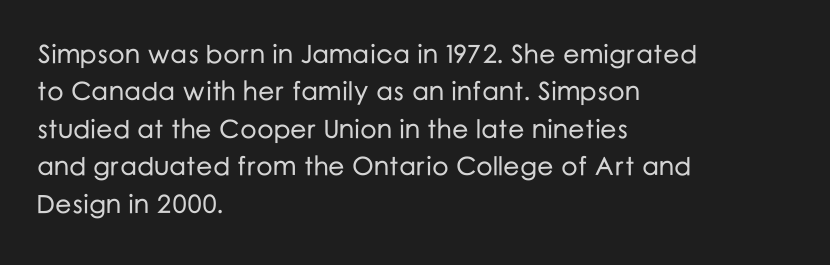
A typesetter would call this zero additional tracking. The string is rendered with underlining switched off. Reading down the block, your eye returns to a fixed left position each line. The lines sit at an ordinary, default distance from one another.
